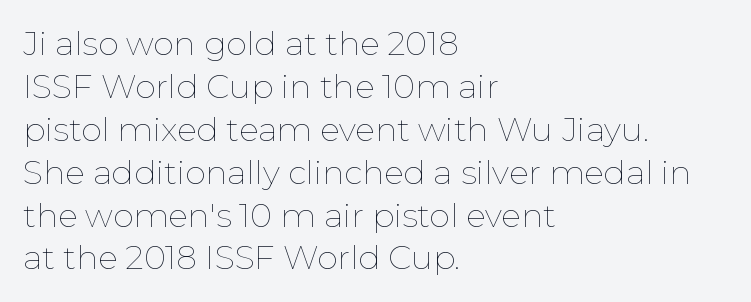
{"italic": "no", "bold": "no", "weight": "thin", "width": "normal", "stroke_contrast": "low", "x_height": "medium", "monospaced": "no", "underline": "no", "align": "left", "line_spacing": "normal", "line_spacing_ratio": 1.3, "letter_spacing": "normal", "letter_spacing_em": 0.0, "glyph_px": 33}
